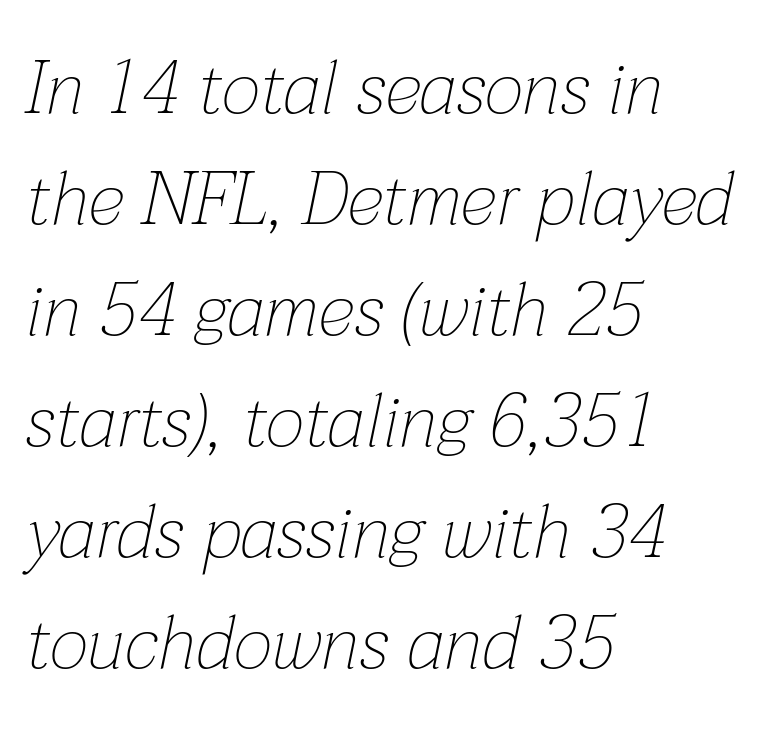
The image shows 75 px thin type, italic (leaning right); set left-aligned, normal line spacing (1.48x), normal letter spacing, not underlined; low stroke contrast and a medium x-height.
